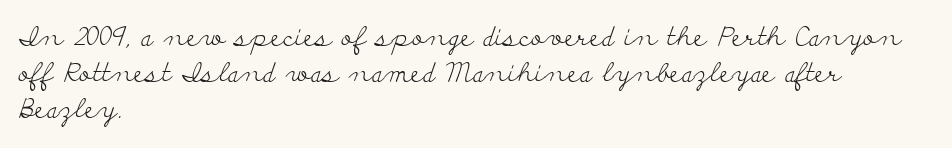
{"bold": "no", "underline": "no", "align": "left", "line_spacing": "normal", "line_spacing_ratio": 1.39, "letter_spacing": "normal", "letter_spacing_em": 0.0, "glyph_px": 26}
